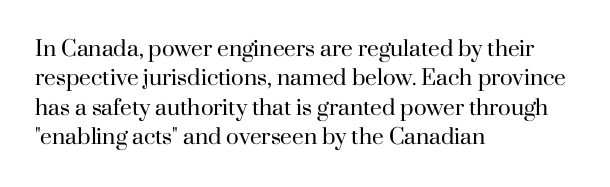
{"italic": "no", "bold": "no", "underline": "no", "align": "left", "line_spacing": "normal", "line_spacing_ratio": 1.4, "letter_spacing": "normal", "letter_spacing_em": 0.0, "glyph_px": 21}
